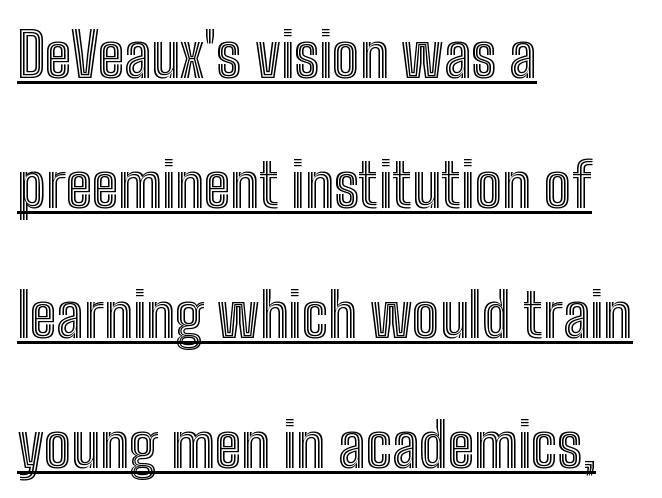
{"italic": "no", "width": "condensed", "x_height": "medium", "monospaced": "no", "underline": "yes", "align": "left", "line_spacing": "loose", "line_spacing_ratio": 2.13, "letter_spacing": "normal", "letter_spacing_em": 0.0, "glyph_px": 61}
